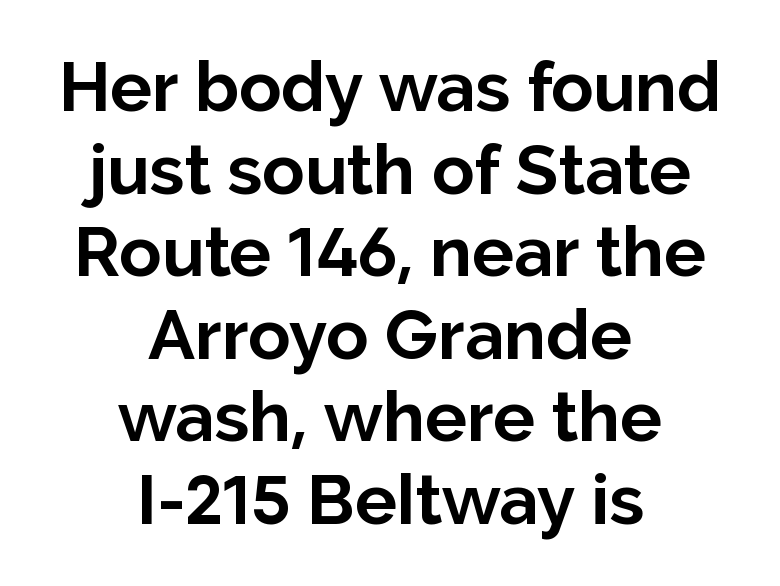
Q: Is the text bold? A: Yes.
Q: Is the text italic (slanted)? A: No, it is upright.
Q: Is the typeface a serif or a sans-serif typeface? A: Sans-serif.
Q: Is the text underlined? A: No.
Q: How is the paragraph aligned? A: Centered.
Q: Is the spacing between letters normal or unusually wide? A: Normal.
Q: Width (condensed, normal, or wide)? A: Normal.
Q: Stroke contrast? A: Low.
Q: x-height? A: Medium.
Q: Monospaced? A: No.
